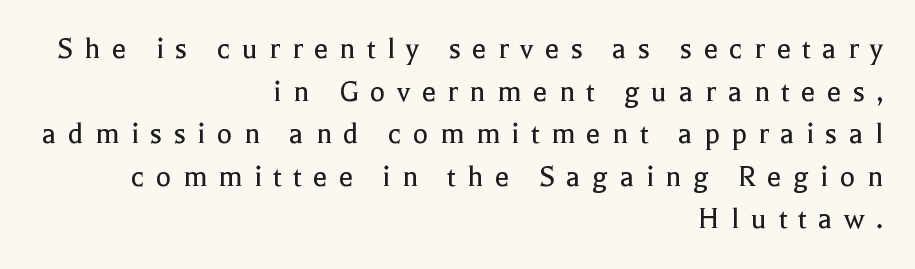
The image shows 32 px regular-weight serif type, upright; set right-aligned, normal line spacing (1.33x), unusually wide letter spacing (+0.36 em), not underlined; a medium x-height.
